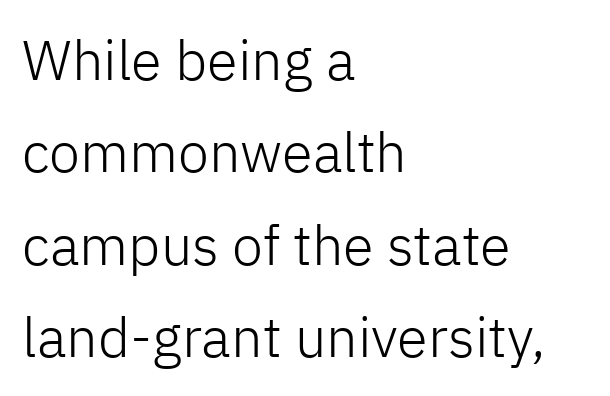
{"serif": "no", "italic": "no", "bold": "no", "weight": "light", "width": "normal", "stroke_contrast": "low", "x_height": "medium", "monospaced": "no", "underline": "no", "align": "left", "line_spacing": "normal", "line_spacing_ratio": 1.65, "letter_spacing": "normal", "letter_spacing_em": 0.0, "glyph_px": 56}
